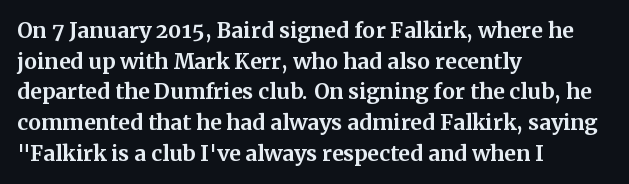
{"italic": "no", "bold": "yes", "underline": "no", "align": "left", "line_spacing": "normal", "line_spacing_ratio": 1.46, "letter_spacing": "normal", "letter_spacing_em": 0.0, "glyph_px": 21}
